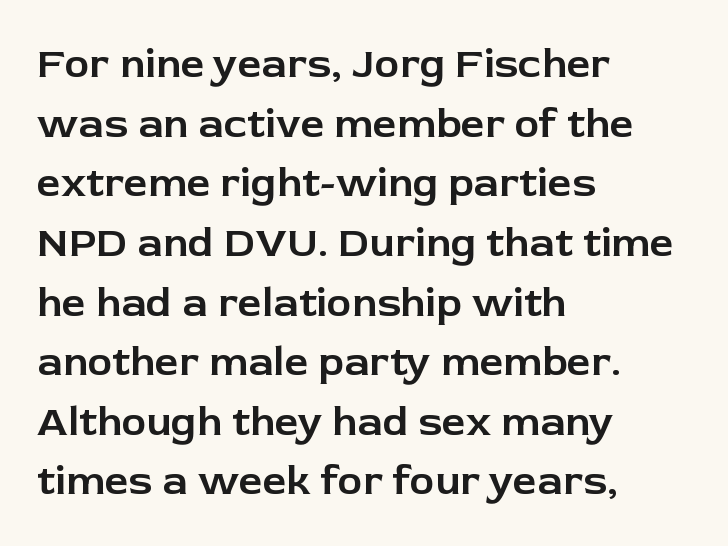
The image shows 42 px sans-serif type, upright; set left-aligned, normal line spacing (1.42x), normal letter spacing, not underlined; low stroke contrast and a medium x-height.
